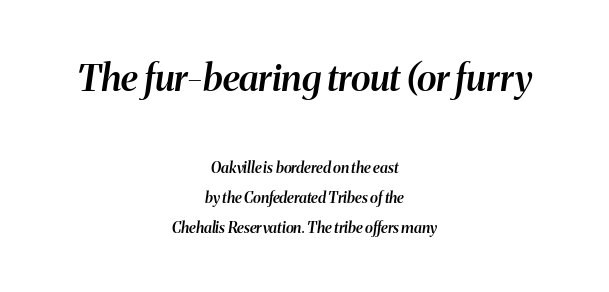
Q: Is the text bold? A: Semi-bold.
Q: Is the text italic (slanted)? A: Yes, it leans right by about 8 degrees.
Q: Is the text underlined? A: No.
Q: How is the paragraph aligned? A: Centered.
Q: Is the spacing between letters normal or unusually wide? A: Normal.
Q: Is the spacing between lines tight, normal or loose? A: Loose.
Q: Which block of text is set in a larger size, the first (top) or the second (bottom)? A: The first (top) one.
Q: Width (condensed, normal, or wide)? A: Normal.
Q: Stroke contrast? A: Medium.
Q: x-height? A: Medium.
Q: Monospaced? A: No.
